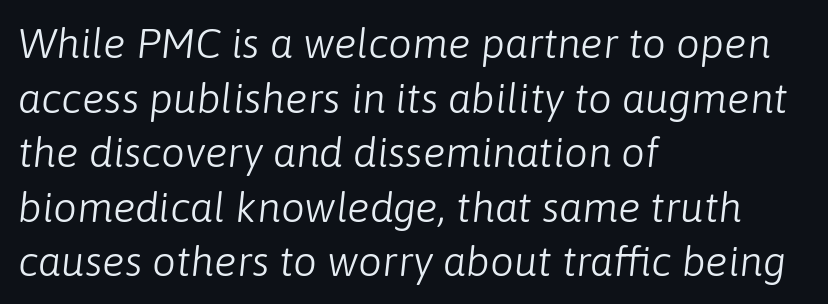
Q: Is the text bold? A: No.
Q: Is the text italic (slanted)? A: Yes, it leans right by about 6 degrees.
Q: Is the text underlined? A: No.
Q: How is the paragraph aligned? A: Left-aligned.
Q: Is the spacing between letters normal or unusually wide? A: Normal.
Q: Is the spacing between lines tight, normal or loose? A: Normal.
Q: Width (condensed, normal, or wide)? A: Normal.
Q: Stroke contrast? A: Low.
Q: x-height? A: Medium.
Q: Monospaced? A: No.
